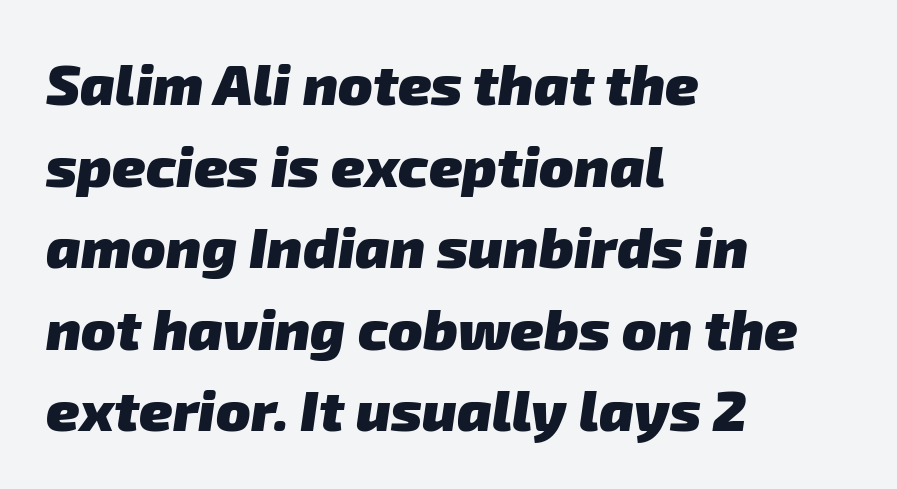
The characters look thick and weighty, a clear bold. What's the leading like? Ordinary, nothing unusual. The typeface chosen for these lines omits serifs. This sample has the flowing, uneven cadence of proportional lettering. Nothing unusual about the tracking: characters are spaced as the font intends.
